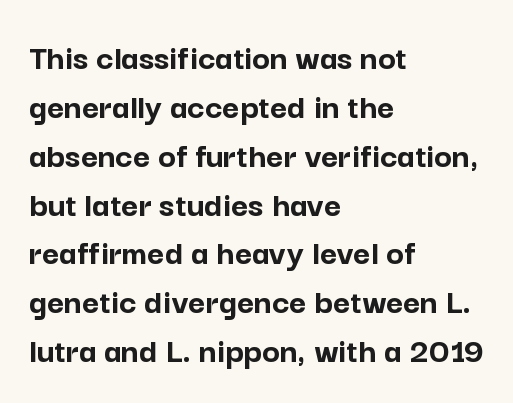
Q: Is the text bold? A: Yes.
Q: Is the text italic (slanted)? A: No, it is upright.
Q: Is the typeface a serif or a sans-serif typeface? A: Sans-serif.
Q: Is the text underlined? A: No.
Q: How is the paragraph aligned? A: Left-aligned.
Q: Is the spacing between letters normal or unusually wide? A: Normal.
Q: Is the spacing between lines tight, normal or loose? A: Normal.
Q: Width (condensed, normal, or wide)? A: Normal.
Q: Stroke contrast? A: Low.
Q: x-height? A: Medium.
Q: Monospaced? A: No.
